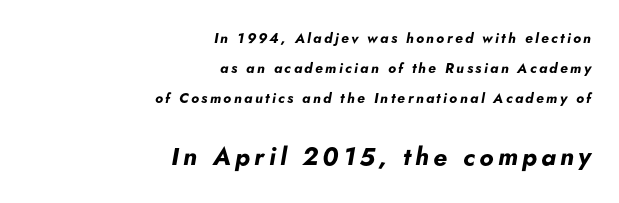
The image shows 25 px bold type, italic (leaning right); set right-aligned, loose line spacing (2.14x), not underlined; the second (bottom) block is 1.79x larger.
